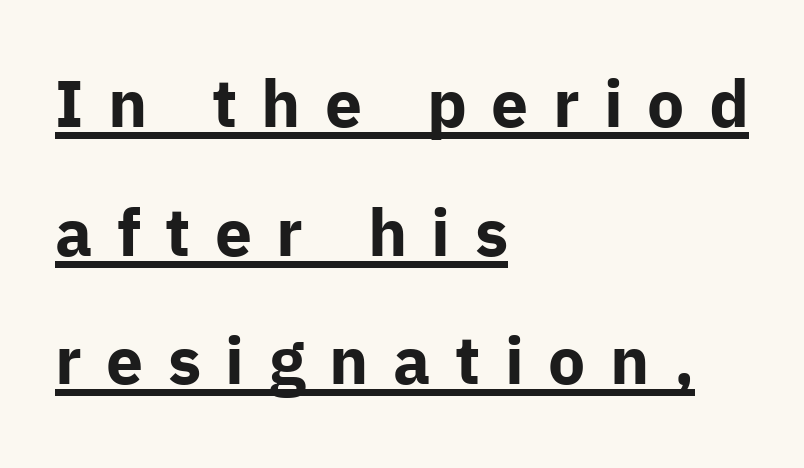
Q: Is the text bold? A: Yes.
Q: Is the text italic (slanted)? A: No, it is upright.
Q: Is the typeface a serif or a sans-serif typeface? A: Sans-serif.
Q: Is the text underlined? A: Yes.
Q: How is the paragraph aligned? A: Left-aligned.
Q: Is the spacing between letters normal or unusually wide? A: Unusually wide.
Q: Is the spacing between lines tight, normal or loose? A: Loose.
Q: Width (condensed, normal, or wide)? A: Normal.
Q: Stroke contrast? A: Low.
Q: x-height? A: Medium.
Q: Monospaced? A: No.
